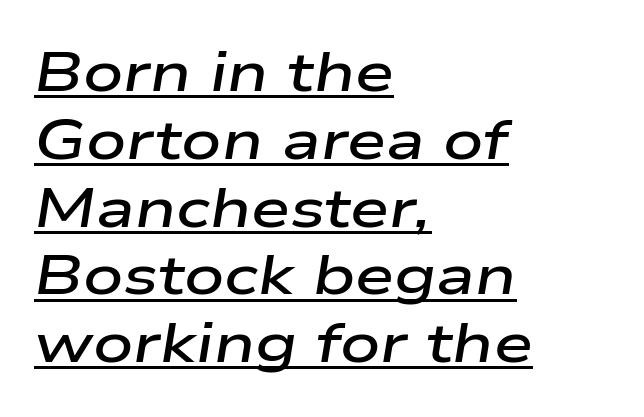
The passage shown is semibold, sitting just below true bold. How are the letters spaced? Ordinarily, with no added tracking. Teacher's note: observe the even left margin — that is flush-left alignment. The passage shown is typed in a proportional face where columns would drift. In terms of posture, this sample is oblique.
